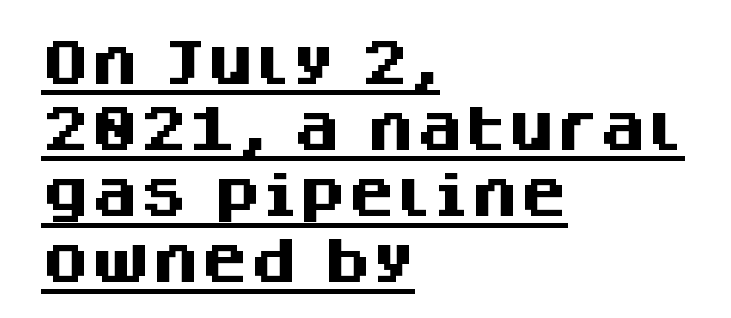
The image shows 49 px heavy sans-serif type, upright; set left-aligned, normal line spacing (1.35x), normal letter spacing, underlined; medium stroke contrast and a large x-height.
